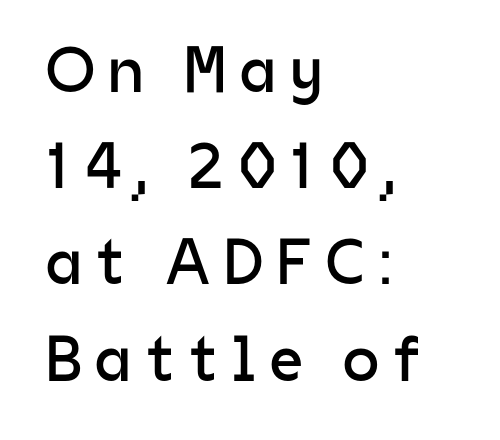
The image shows 65 px regular-weight sans-serif type, upright; set left-aligned, normal line spacing (1.48x), unusually wide letter spacing (+0.21 em), not underlined; low stroke contrast and a medium x-height.
